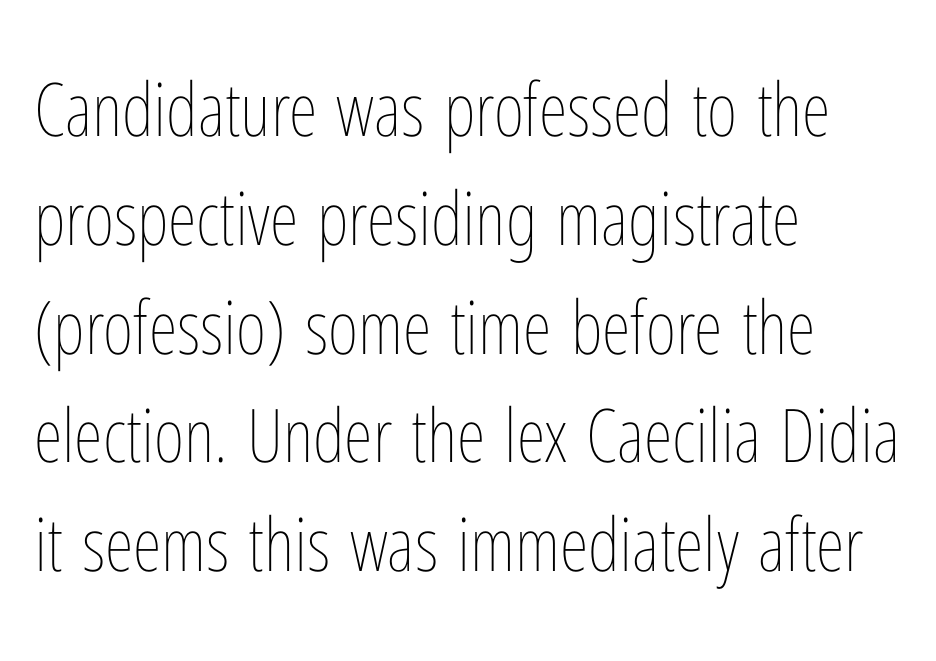
Nobody touched the tracking dial on this one. Ordinary non-slanted type is in use. The specimen omits any rule beneath the text block's lines. The strokes are not fattened; the text isn't bold. Horizontal alignment here is leftward, the default for most running prose. Each letter keeps its own natural width here, so spacing adapts to shape.
